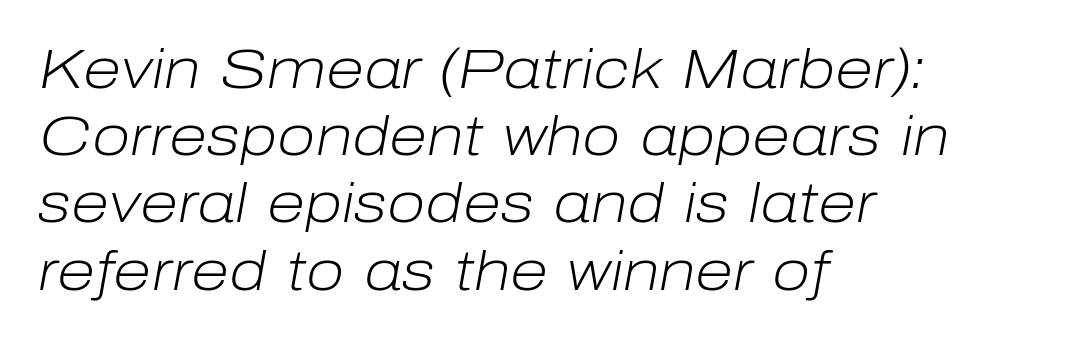
The image shows 56 px light type, italic (leaning right); set left-aligned, line spacing 1.2x, normal letter spacing, not underlined; low stroke contrast and a medium x-height.
